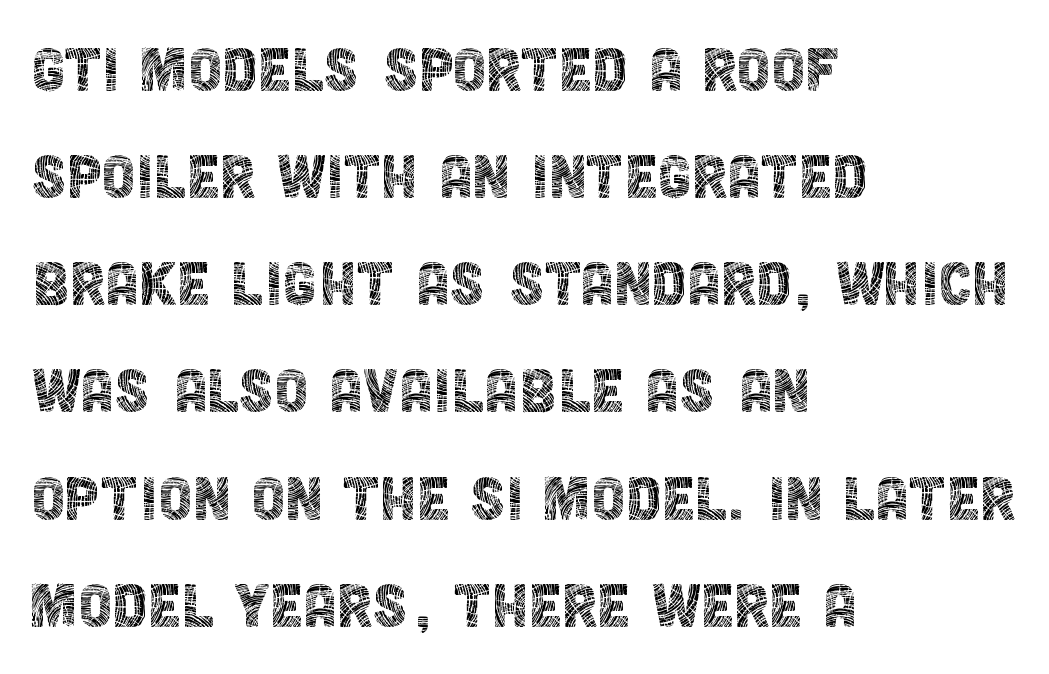
Q: Is the text bold? A: No.
Q: Is the text italic (slanted)? A: No, it is upright.
Q: Is the typeface a serif or a sans-serif typeface? A: Sans-serif.
Q: Is the text underlined? A: No.
Q: How is the paragraph aligned? A: Left-aligned.
Q: Is the spacing between letters normal or unusually wide? A: Normal.
Q: Is the spacing between lines tight, normal or loose? A: Normal.
Q: Width (condensed, normal, or wide)? A: Condensed.
Q: x-height? A: Large.
Q: Monospaced? A: No.
